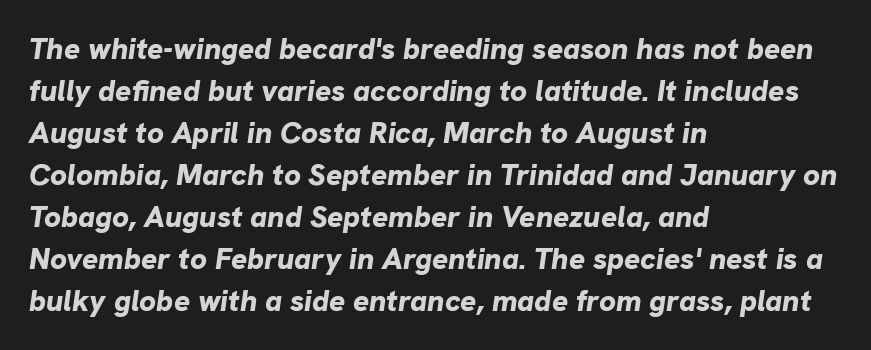
{"italic": "yes", "lean": "right", "slant_degrees": 8, "bold": "yes", "weight": "bold", "width": "normal", "stroke_contrast": "low", "x_height": "medium", "monospaced": "no", "underline": "no", "align": "left", "line_spacing": "normal", "line_spacing_ratio": 1.4, "letter_spacing": "normal", "letter_spacing_em": 0.0, "glyph_px": 30}
